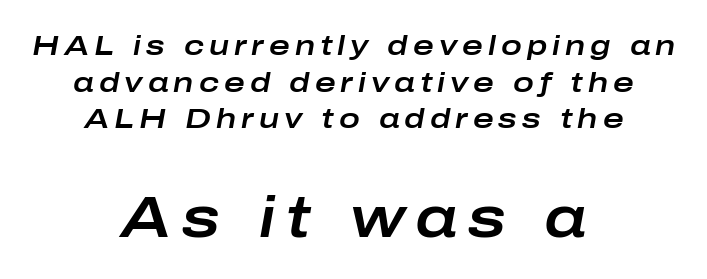
The image shows 57 px wide type, italic (leaning right); set centered, normal line spacing (1.31x), not underlined; the second (bottom) block is 2.04x larger; low stroke contrast and a medium x-height.
